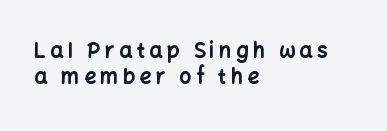
The image shows 21 px bold type, upright; set left-aligned, line spacing 1.24x, unusually wide letter spacing (+0.21 em), not underlined.
